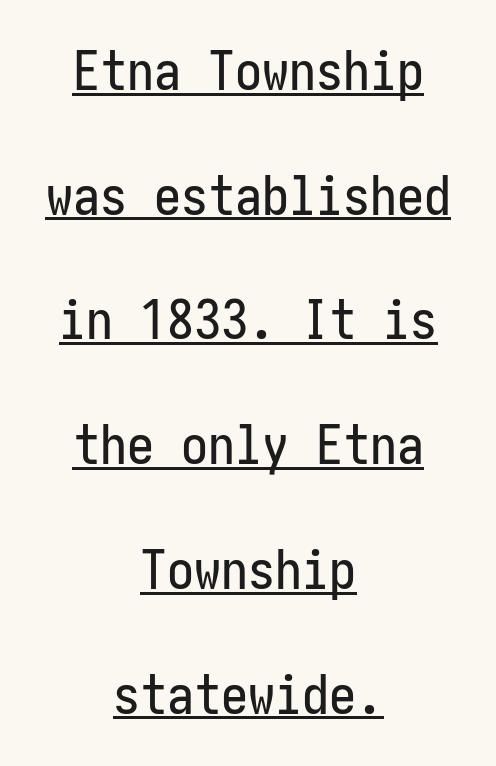
The line texture is even and compact thanks to regular tracking. This sample carries an underscore along the baseline area. Visually the block forms a symmetrical silhouette, jagged on both flanks. Are there feet on the stems? There aren't — it's a sans. Each new line begins a long way beneath the previous one. The typography opts for an upright posture over an oblique one.
